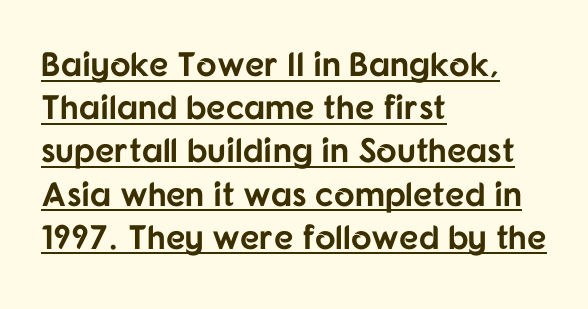
Q: Is the text bold? A: Yes.
Q: Is the text italic (slanted)? A: No, it is upright.
Q: Is the typeface a serif or a sans-serif typeface? A: Sans-serif.
Q: Is the text underlined? A: Yes.
Q: How is the paragraph aligned? A: Left-aligned.
Q: Is the spacing between letters normal or unusually wide? A: Normal.
Q: Is the spacing between lines tight, normal or loose? A: Normal.
Q: Width (condensed, normal, or wide)? A: Normal.
Q: Stroke contrast? A: Low.
Q: x-height? A: Medium.
Q: Monospaced? A: No.
